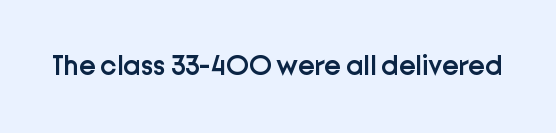
The image shows 28 px semibold sans-serif type, upright; set normal letter spacing, not underlined; low stroke contrast and a medium x-height.
